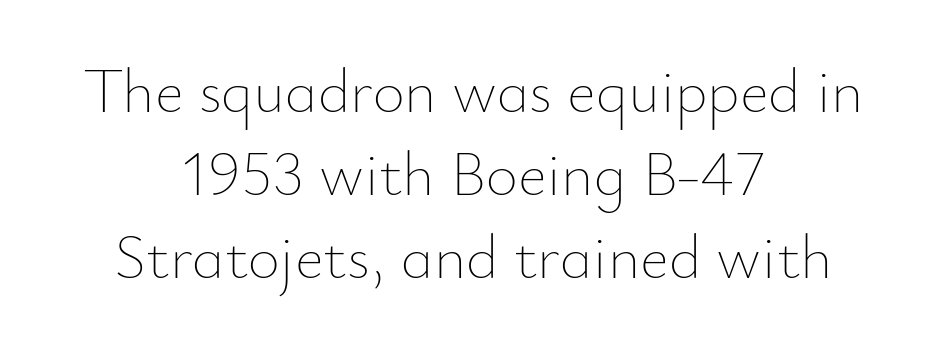
{"italic": "no", "bold": "no", "weight": "thin", "width": "normal", "stroke_contrast": "low", "x_height": "small", "monospaced": "no", "underline": "no", "align": "center", "line_spacing": "normal", "line_spacing_ratio": 1.34, "letter_spacing": "normal", "letter_spacing_em": 0.0, "glyph_px": 62}
